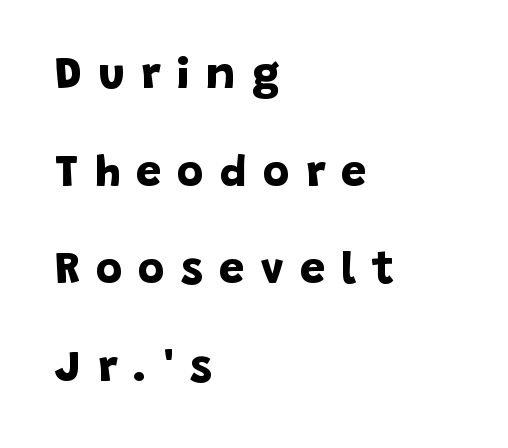
Horizontal bands of white between lines are thick stripes. Font category for this specimen: sans-serif. The passage is arranged the way most books set body copy — flush left. Summary of weight: heavy, a full bold.
